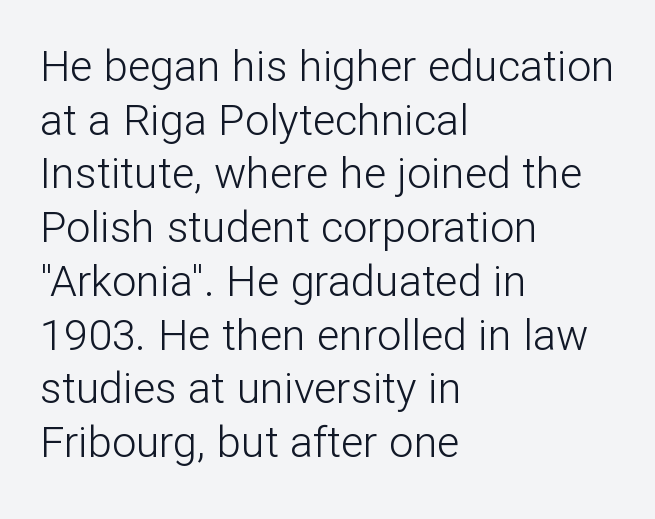
{"serif": "no", "italic": "no", "bold": "no", "weight": "light", "width": "normal", "stroke_contrast": "low", "x_height": "medium", "monospaced": "no", "underline": "no", "align": "left", "line_spacing": "normal", "line_spacing_ratio": 1.25, "letter_spacing": "normal", "letter_spacing_em": 0.0, "glyph_px": 43}
